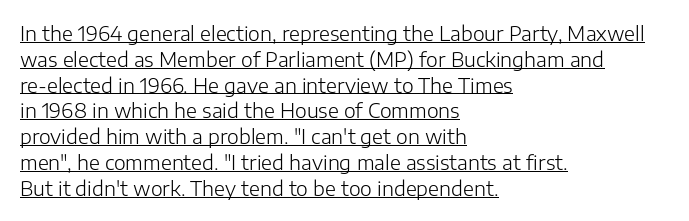
{"italic": "no", "bold": "no", "underline": "yes", "align": "left", "line_spacing": "normal", "line_spacing_ratio": 1.29, "letter_spacing": "normal", "letter_spacing_em": 0.0, "glyph_px": 20}
